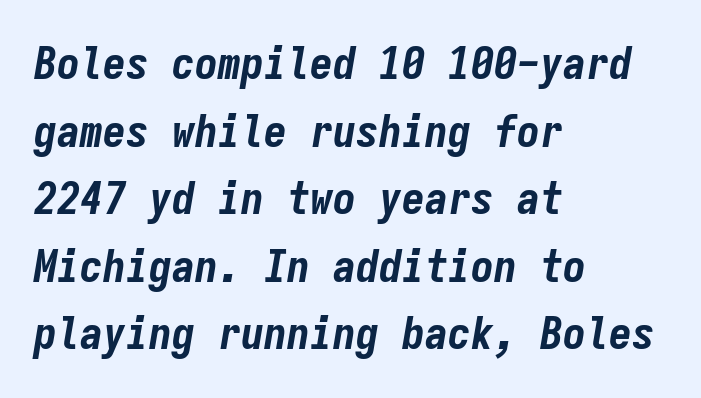
{"italic": "yes", "lean": "right", "slant_degrees": 9, "bold": "yes", "weight": "bold", "width": "condensed", "stroke_contrast": "low", "x_height": "medium", "monospaced": "yes", "underline": "no", "align": "left", "line_spacing": "normal", "line_spacing_ratio": 1.47, "letter_spacing": "normal", "letter_spacing_em": 0.0, "glyph_px": 46}
